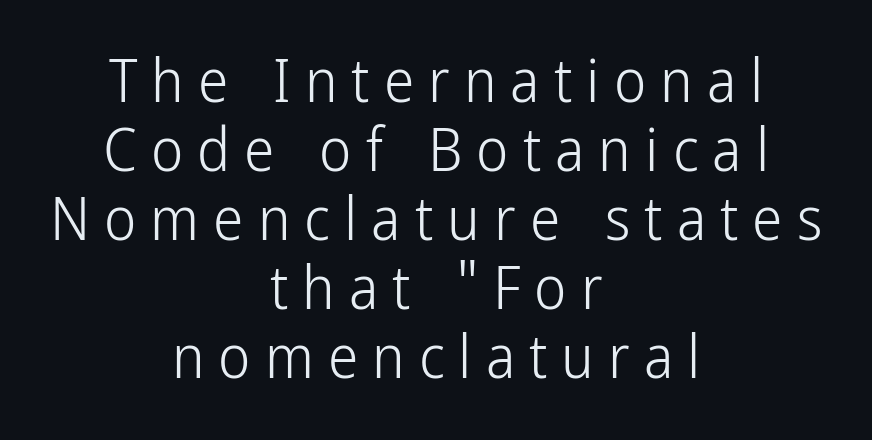
Q: Is the text bold? A: No.
Q: Is the text italic (slanted)? A: No, it is upright.
Q: Is the typeface a serif or a sans-serif typeface? A: Sans-serif.
Q: Is the text underlined? A: No.
Q: How is the paragraph aligned? A: Centered.
Q: Is the spacing between letters normal or unusually wide? A: Unusually wide.
Q: Is the spacing between lines tight, normal or loose? A: Tight.
Q: Width (condensed, normal, or wide)? A: Condensed.
Q: Stroke contrast? A: Low.
Q: x-height? A: Medium.
Q: Monospaced? A: No.
